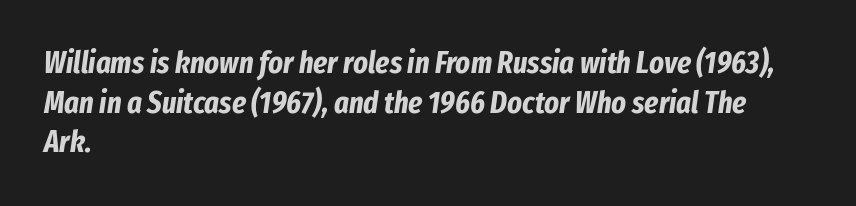
The image shows 31 px bold, condensed type, italic (leaning right); set left-aligned, normal line spacing (1.28x), normal letter spacing, not underlined; low stroke contrast and a medium x-height.
